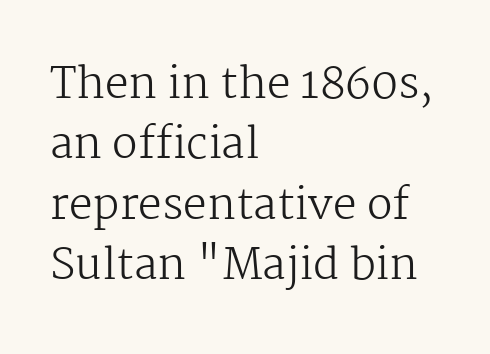
The image shows 42 px regular-weight serif type, upright; set left-aligned, normal line spacing (1.44x), normal letter spacing, not underlined; medium stroke contrast and a medium x-height.
